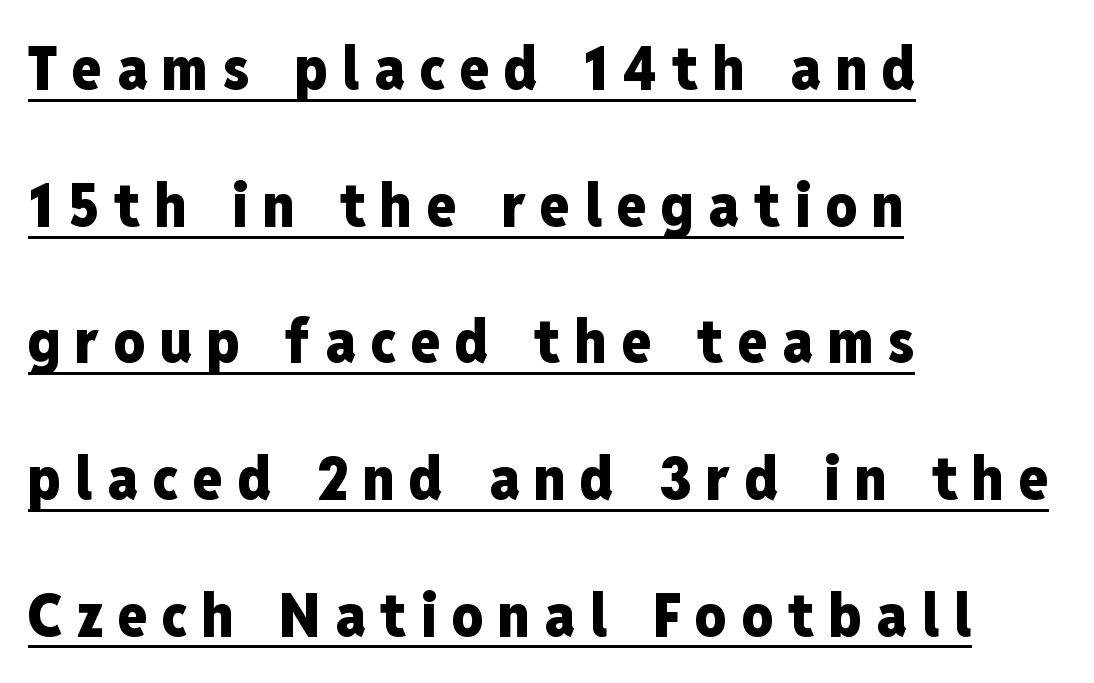
The passage shown is typed in a proportional face where columns would drift. The lines are spread far apart with generous leading. Students, observe the line beneath the letters — that is underlining. Does the type have serifs? No, each stem ends abruptly. Layout note: lines flush left.
